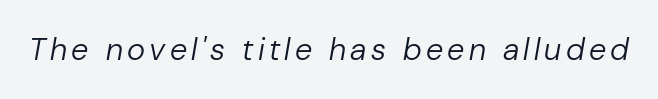
The image shows 31 px regular-weight type, italic (leaning right); set not underlined; low stroke contrast and a medium x-height.
